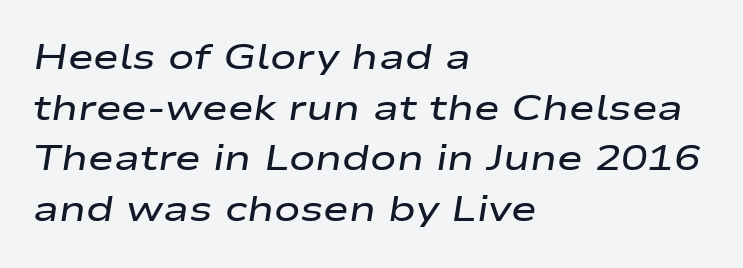
The image shows 35 px semibold, wide type, italic (leaning right); set left-aligned, normal line spacing (1.45x), normal letter spacing, not underlined; low stroke contrast and a medium x-height.
